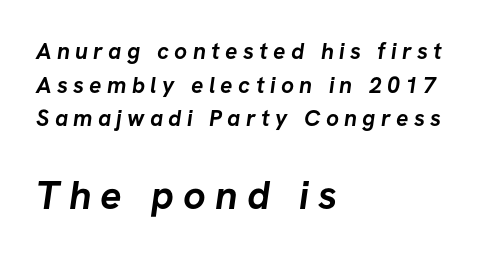
The image shows 40 px semibold sans-serif type; set left-aligned, normal line spacing (1.46x), unusually wide letter spacing (+0.23 em), not underlined; the second (bottom) block is 1.74x larger; low stroke contrast and a medium x-height.
